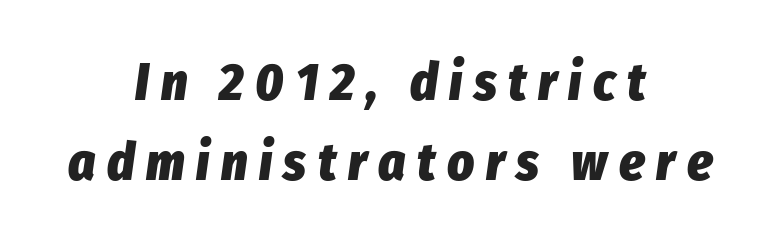
The image shows 52 px heavy, condensed type, italic (leaning right); set centered, normal line spacing (1.53x), unusually wide letter spacing (+0.22 em), not underlined; low stroke contrast and a medium x-height.
